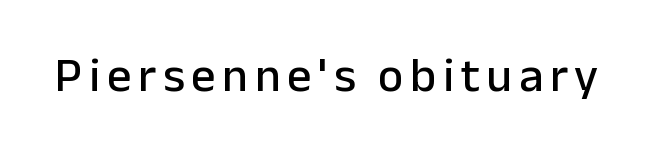
The image shows 48 px sans-serif type, upright; set not underlined; low stroke contrast and a medium x-height.
